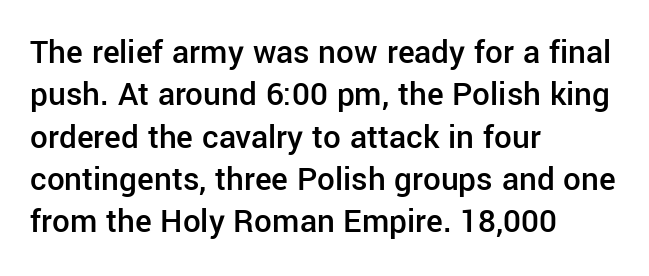
The foot of each line stays bare and open. Style check: upright. A student would call this left alignment; a typographer would say flush left, rag right. Serif or sans? Sans — the stroke terminals are bare.
